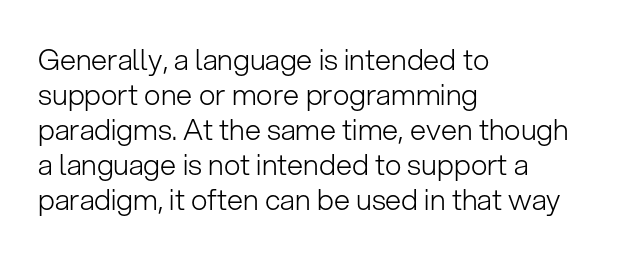
The image shows 29 px light sans-serif type, upright; set left-aligned, line spacing 1.21x, normal letter spacing, not underlined; low stroke contrast and a medium x-height.
